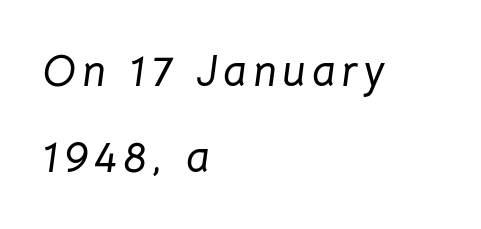
The image shows 44 px text type, italic (leaning right); set left-aligned, loose line spacing (1.96x), not underlined; low stroke contrast and a medium x-height.
